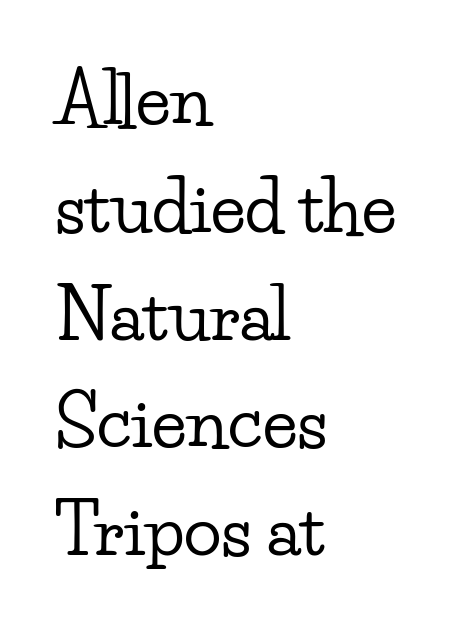
Q: Is the text italic (slanted)? A: No, it is upright.
Q: Is the typeface a serif or a sans-serif typeface? A: Serif.
Q: Is the text underlined? A: No.
Q: How is the paragraph aligned? A: Left-aligned.
Q: Is the spacing between letters normal or unusually wide? A: Normal.
Q: Is the spacing between lines tight, normal or loose? A: Normal.
Q: Width (condensed, normal, or wide)? A: Wide.
Q: Stroke contrast? A: Low.
Q: x-height? A: Small.
Q: Monospaced? A: No.
